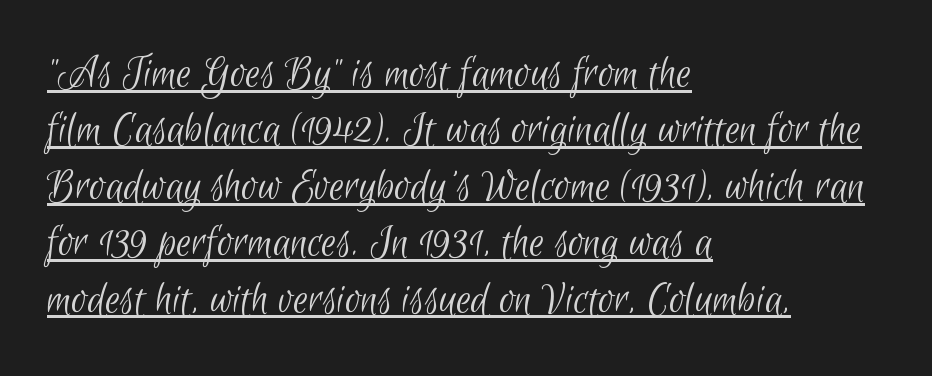
This sample has the flowing, uneven cadence of proportional lettering. Look at the bottom of the vertical strokes: they stop flat, with no serifs. The lettering is marked with a stroke running underneath it. The font is comparable to plain body text, perhaps lighter. Each word holds together tightly as a unit, with standard inter-letter gaps. Typeset ragged right — the left edge is the straight one.
